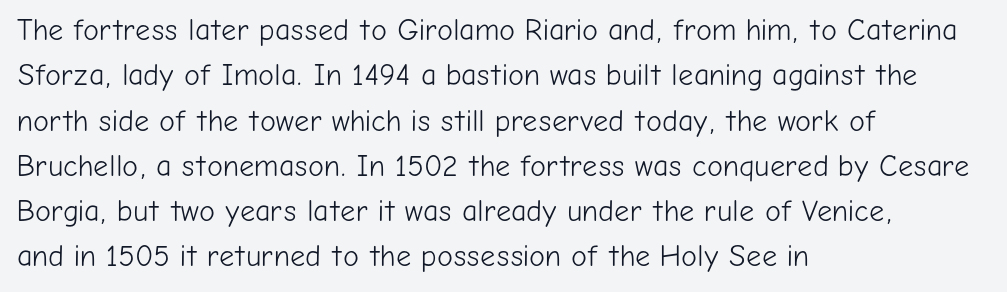
The letters stand upright; this is a roman face. The lines are quadded left. Each letter keeps its own natural width here, so spacing adapts to shape. This rendering leaves character spacing at its baseline value.
